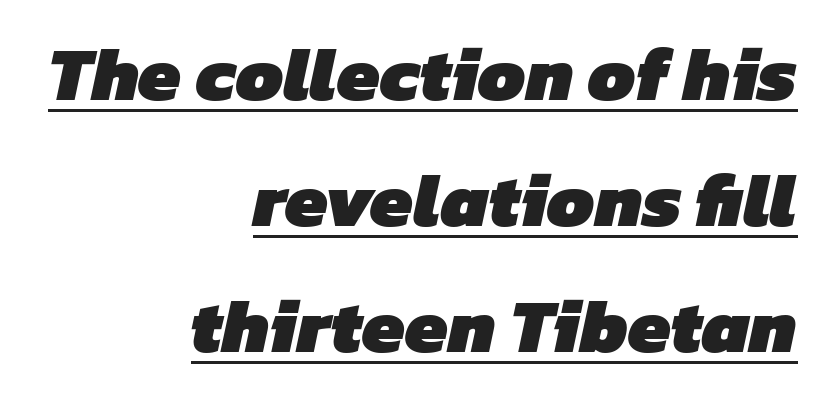
The image shows 76 px heavy sans-serif type; set right-aligned, normal line spacing (1.66x), normal letter spacing, underlined; low stroke contrast and a medium x-height.
